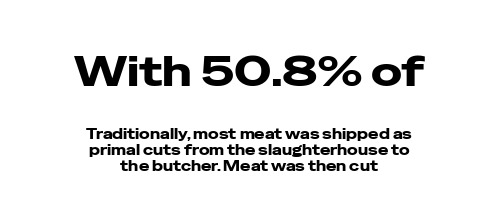
Q: Is the text italic (slanted)? A: No, it is upright.
Q: Is the typeface a serif or a sans-serif typeface? A: Sans-serif.
Q: Is the text underlined? A: No.
Q: How is the paragraph aligned? A: Centered.
Q: Is the spacing between letters normal or unusually wide? A: Normal.
Q: Is the spacing between lines tight, normal or loose? A: Tight.
Q: Which block of text is set in a larger size, the first (top) or the second (bottom)? A: The first (top) one.
Q: Width (condensed, normal, or wide)? A: Wide.
Q: Stroke contrast? A: Low.
Q: x-height? A: Medium.
Q: Monospaced? A: No.
